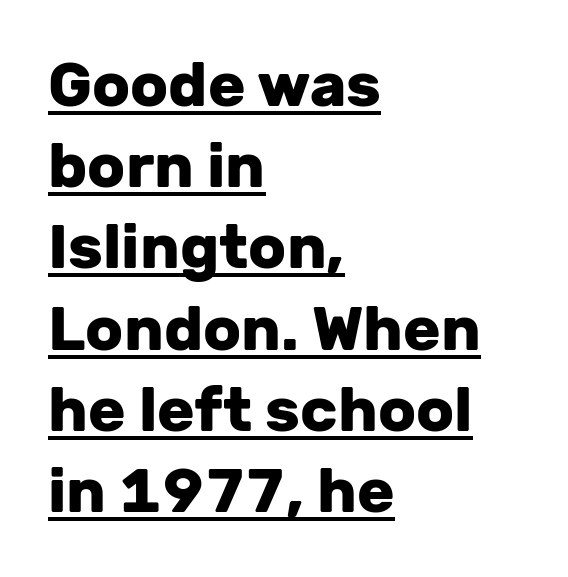
The image shows 62 px heavy sans-serif type, upright; set left-aligned, normal line spacing (1.31x), normal letter spacing, underlined; low stroke contrast and a medium x-height.
